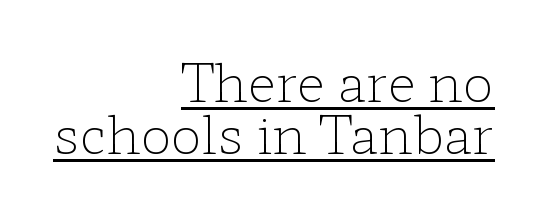
The image shows 52 px light, wide serif type, upright; set right-aligned, tight line spacing (1.0x), normal letter spacing, underlined; low stroke contrast and a medium x-height.
